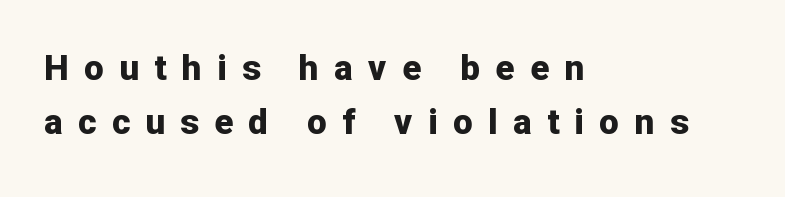
Words float on clear page, feet unadorned. What stands out about the letter spacing? Its width — letters are far apart. Rendered with straight, roman letterforms. Bold? Absolutely — the strokes are thick and heavy.
